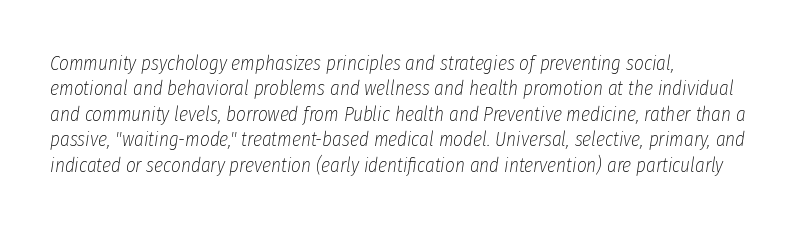
Q: Is the text bold? A: No.
Q: Is the text italic (slanted)? A: Yes, it leans right by about 8 degrees.
Q: Is the text underlined? A: No.
Q: How is the paragraph aligned? A: Left-aligned.
Q: Is the spacing between letters normal or unusually wide? A: Normal.
